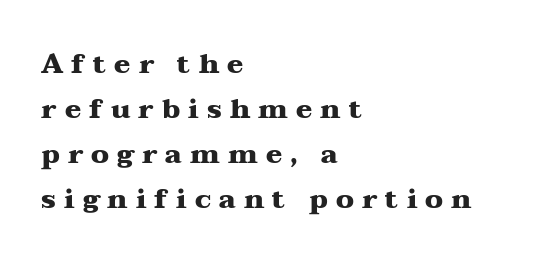
Q: Is the text bold? A: Yes.
Q: Is the text italic (slanted)? A: No, it is upright.
Q: Is the text underlined? A: No.
Q: How is the paragraph aligned? A: Left-aligned.
Q: Is the spacing between letters normal or unusually wide? A: Unusually wide.
Q: Is the spacing between lines tight, normal or loose? A: Normal.
